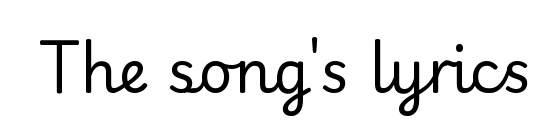
Q: Is the text bold? A: No.
Q: Is the text italic (slanted)? A: No, it is upright.
Q: Is the typeface a serif or a sans-serif typeface? A: Serif.
Q: Is the text underlined? A: No.
Q: Is the spacing between letters normal or unusually wide? A: Normal.
Q: Width (condensed, normal, or wide)? A: Normal.
Q: Stroke contrast? A: Low.
Q: x-height? A: Small.
Q: Monospaced? A: No.
